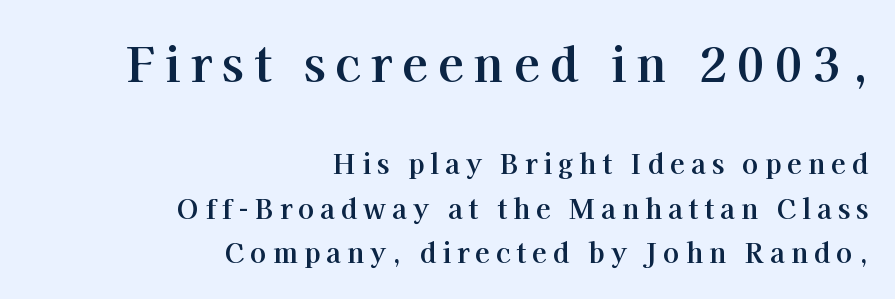
The type is letterspaced generously, with wide tracking. Does the copy run flush right? Yes — the right margin is perfectly even. The specimen reads as upright at a glance. Heavy, bold letterforms.
